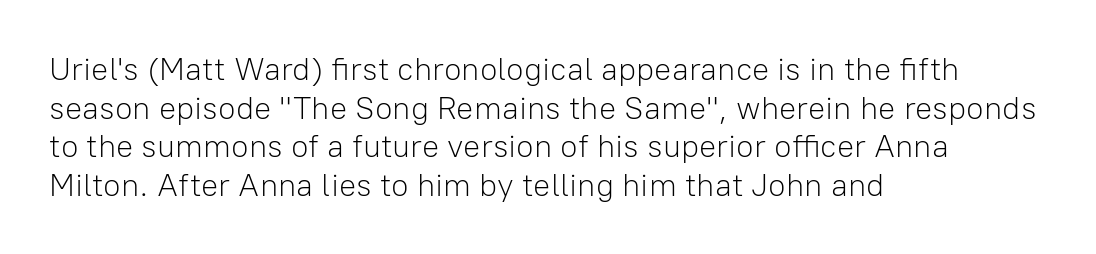
Each letter keeps its own natural width here, so spacing adapts to shape. Nobody touched the tracking dial on this one. Quick note: underline off. The lines in this sample share a left origin and differ only in where they stop. Posture: vertical. Note: no serifs on the glyphs.
